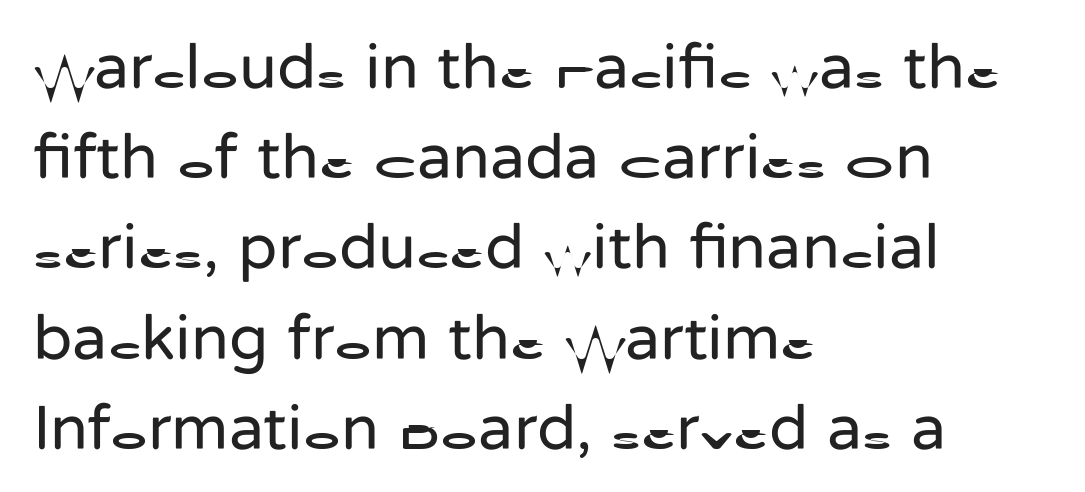
Q: Is the text bold? A: No.
Q: Is the text italic (slanted)? A: No, it is upright.
Q: Is the typeface a serif or a sans-serif typeface? A: Sans-serif.
Q: Is the text underlined? A: No.
Q: How is the paragraph aligned? A: Left-aligned.
Q: Is the spacing between letters normal or unusually wide? A: Normal.
Q: Is the spacing between lines tight, normal or loose? A: Normal.
Q: Width (condensed, normal, or wide)? A: Normal.
Q: Stroke contrast? A: Low.
Q: x-height? A: Medium.
Q: Monospaced? A: No.
